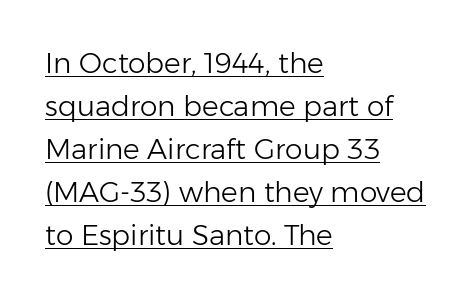
Left-aligned paragraph, ragged on the right. Normally led — the rows are evenly, conventionally spaced. Each letter keeps its own natural width here, so spacing adapts to shape. Students, observe the line beneath the letters — that is underlining. Letters have the restrained weight of plain body copy at most. The face used here is rendered with its standard letterfit.
